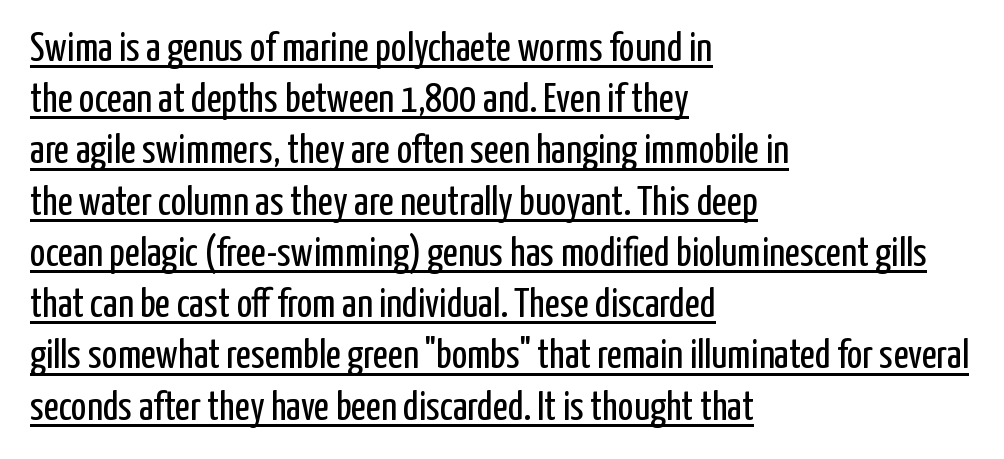
Q: Is the text bold? A: No.
Q: Is the text italic (slanted)? A: No, it is upright.
Q: Is the typeface a serif or a sans-serif typeface? A: Sans-serif.
Q: Is the text underlined? A: Yes.
Q: How is the paragraph aligned? A: Left-aligned.
Q: Is the spacing between letters normal or unusually wide? A: Normal.
Q: Is the spacing between lines tight, normal or loose? A: Normal.
Q: Width (condensed, normal, or wide)? A: Condensed.
Q: Stroke contrast? A: Low.
Q: x-height? A: Medium.
Q: Monospaced? A: No.
